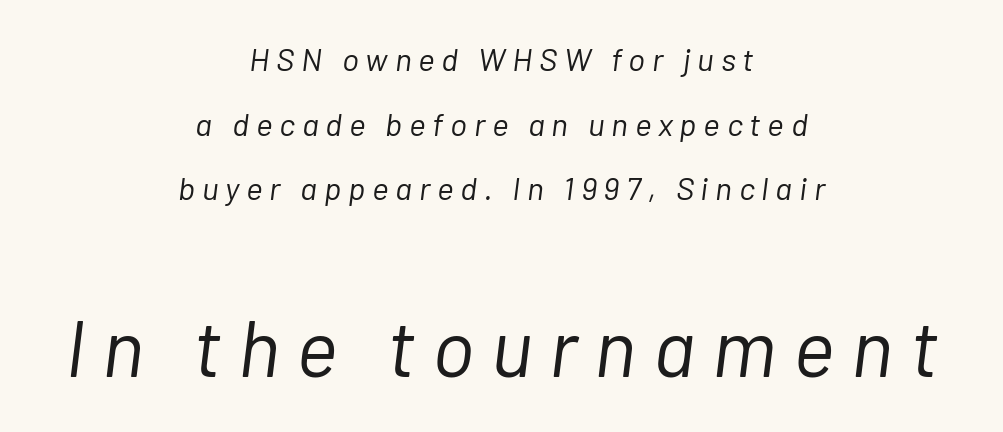
Leading is clearly above the norm, producing a sparse column. The paragraph has two soft edges and a firm central axis. These lines are rendered in a variable-pitch font. Bare-footed words on every line. Observe the lean: these are italic letterforms.
